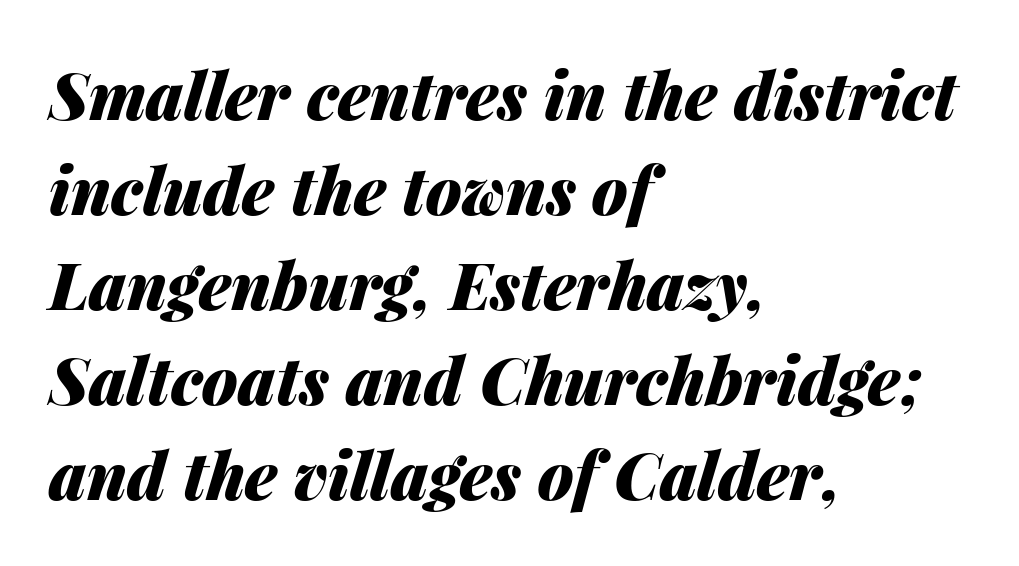
Q: Is the text bold? A: Yes.
Q: Is the text italic (slanted)? A: Yes, it leans right by about 14 degrees.
Q: Is the text underlined? A: No.
Q: How is the paragraph aligned? A: Left-aligned.
Q: Is the spacing between letters normal or unusually wide? A: Normal.
Q: Is the spacing between lines tight, normal or loose? A: Normal.
Q: Width (condensed, normal, or wide)? A: Normal.
Q: Stroke contrast? A: Medium.
Q: x-height? A: Medium.
Q: Monospaced? A: No.
